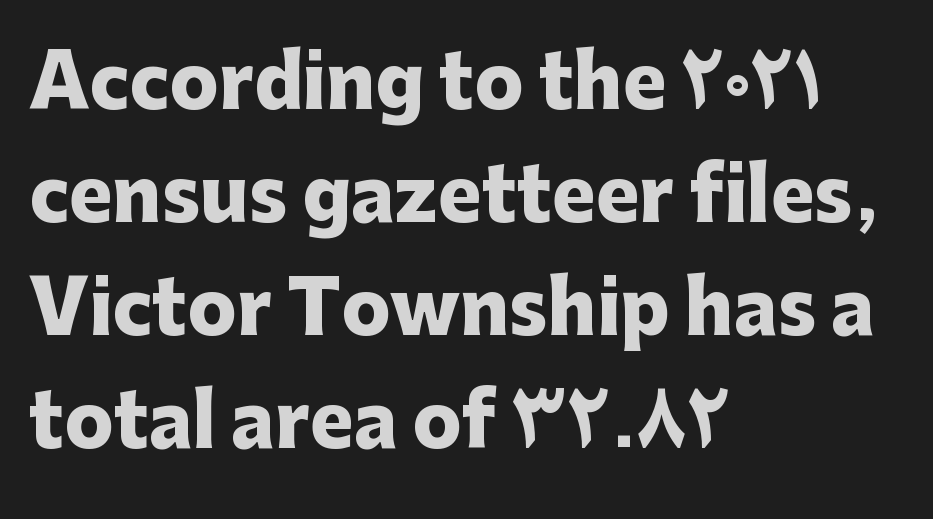
The image shows 73 px heavy sans-serif type, upright; set left-aligned, normal line spacing (1.55x), normal letter spacing, not underlined; low stroke contrast and a medium x-height.
